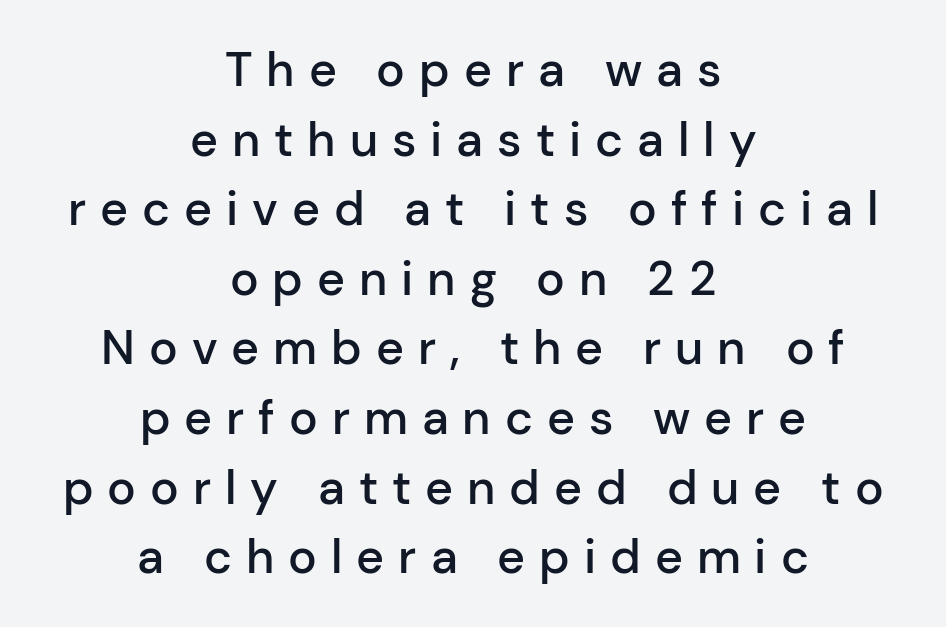
Semibold letterforms, between regular and bold. Each word looks stretched out because of the extra space between its letters. Glance below the letters and you will spot only blank space. Centered paragraph, ragged on both sides.
